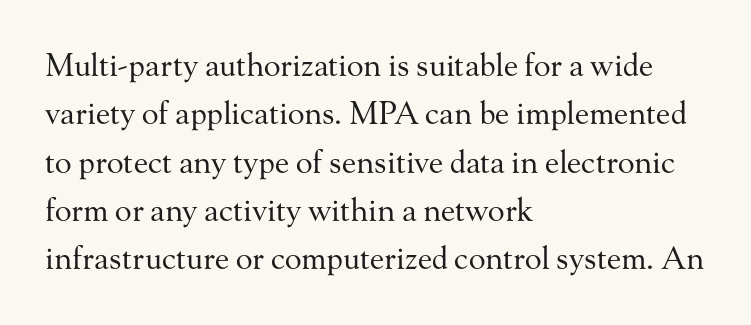
{"serif": "yes", "italic": "no", "bold": "no", "weight": "regular", "width": "normal", "stroke_contrast": "medium", "x_height": "small", "monospaced": "no", "underline": "no", "align": "left", "line_spacing": "normal", "line_spacing_ratio": 1.56, "letter_spacing": "normal", "letter_spacing_em": 0.0, "glyph_px": 31}
